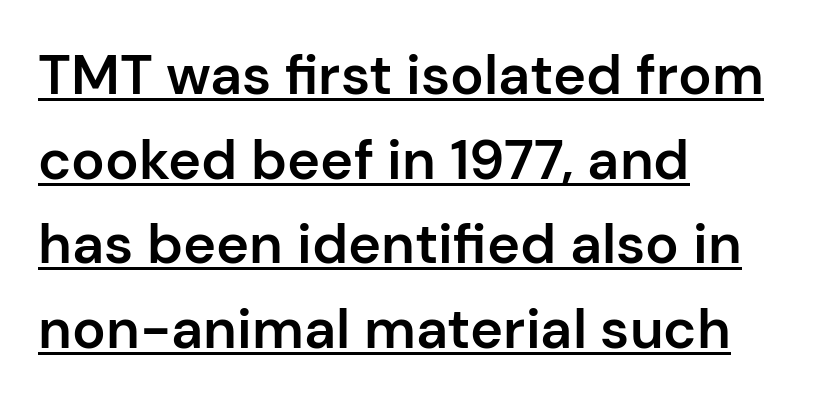
{"serif": "no", "italic": "no", "bold": "semi", "weight": "semibold", "width": "normal", "stroke_contrast": "low", "x_height": "medium", "monospaced": "no", "underline": "yes", "align": "left", "line_spacing": "normal", "line_spacing_ratio": 1.51, "letter_spacing": "normal", "letter_spacing_em": 0.0, "glyph_px": 56}
